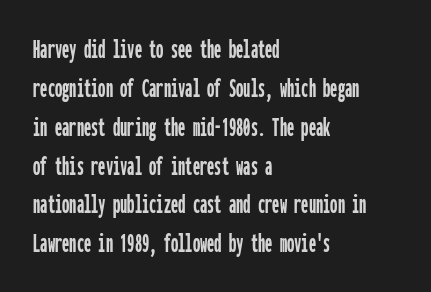
{"serif": "no", "italic": "no", "width": "condensed", "stroke_contrast": "low", "x_height": "medium", "monospaced": "yes", "underline": "no", "align": "left", "line_spacing": "normal", "line_spacing_ratio": 1.34, "letter_spacing": "normal", "letter_spacing_em": 0.0, "glyph_px": 29}
